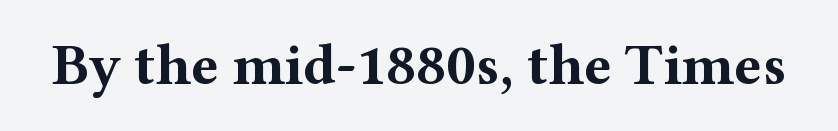
Q: Is the text bold? A: Yes.
Q: Is the text italic (slanted)? A: No, it is upright.
Q: Is the typeface a serif or a sans-serif typeface? A: Serif.
Q: Is the text underlined? A: No.
Q: Is the spacing between letters normal or unusually wide? A: Normal.
Q: Width (condensed, normal, or wide)? A: Wide.
Q: Stroke contrast? A: Medium.
Q: x-height? A: Medium.
Q: Monospaced? A: No.
